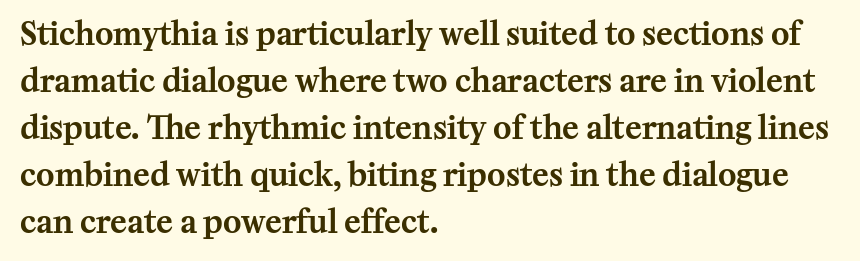
Q: Is the text italic (slanted)? A: No, it is upright.
Q: Is the typeface a serif or a sans-serif typeface? A: Serif.
Q: Is the text underlined? A: No.
Q: How is the paragraph aligned? A: Left-aligned.
Q: Is the spacing between letters normal or unusually wide? A: Normal.
Q: Is the spacing between lines tight, normal or loose? A: Normal.
Q: Width (condensed, normal, or wide)? A: Normal.
Q: Stroke contrast? A: Medium.
Q: x-height? A: Medium.
Q: Monospaced? A: No.
